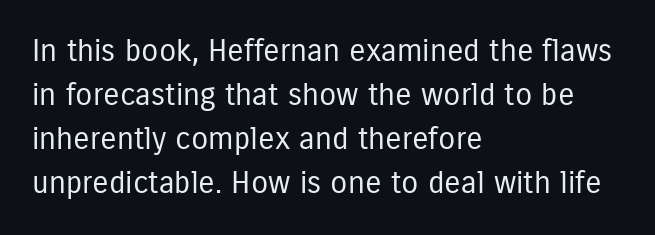
{"serif": "no", "italic": "no", "bold": "no", "weight": "regular", "width": "condensed", "stroke_contrast": "low", "x_height": "medium", "monospaced": "no", "underline": "no", "align": "left", "line_spacing": "normal", "line_spacing_ratio": 1.42, "letter_spacing": "normal", "letter_spacing_em": 0.0, "glyph_px": 31}
